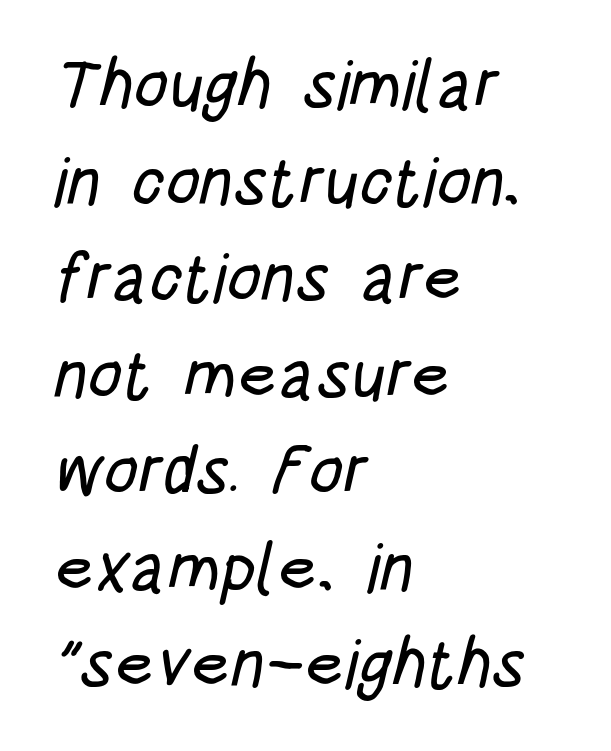
Q: Is the typeface a serif or a sans-serif typeface? A: Sans-serif.
Q: Is the text underlined? A: No.
Q: How is the paragraph aligned? A: Left-aligned.
Q: Is the spacing between letters normal or unusually wide? A: Normal.
Q: Is the spacing between lines tight, normal or loose? A: Normal.
Q: Width (condensed, normal, or wide)? A: Condensed.
Q: Stroke contrast? A: Low.
Q: x-height? A: Large.
Q: Monospaced? A: No.
